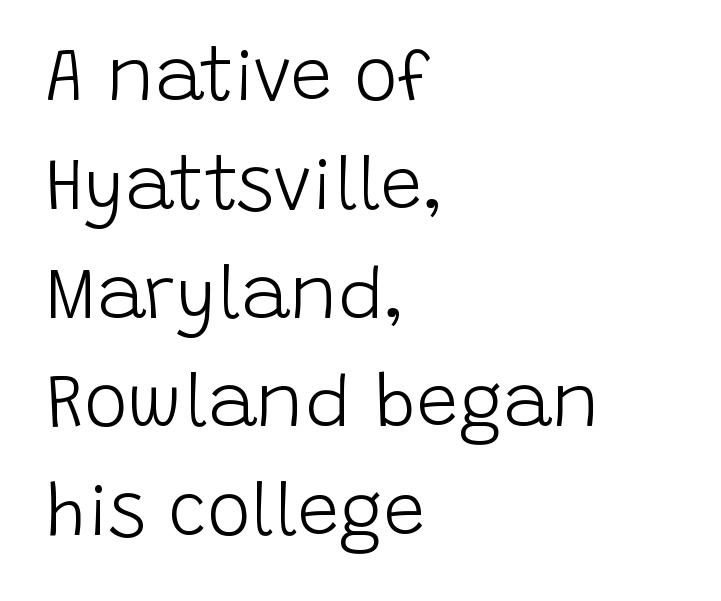
The setting favours the left margin, as ordinary paragraphs usually do. These glyphs show unthickened strokes, regular width or finer. Students, note that the glyphs here touch the page at normal intervals. Unlike a traditional serif, this face leaves its strokes unadorned. Ordinary non-slanted type is in use.
